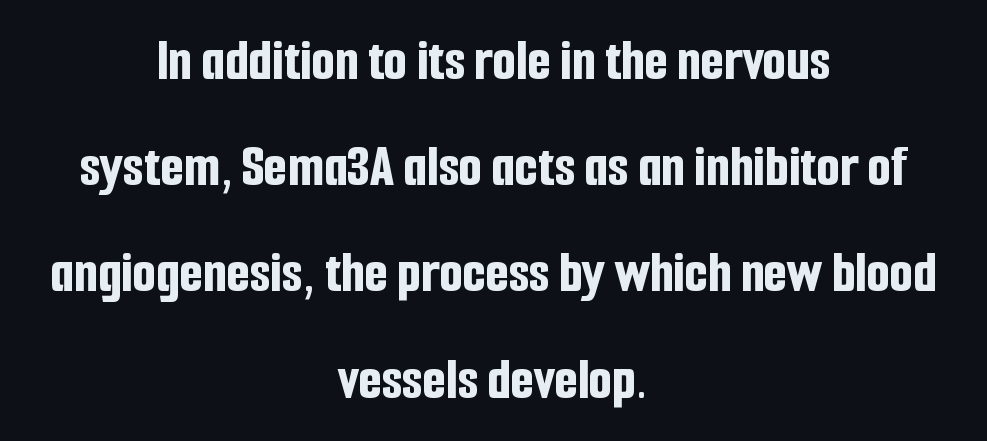
The rendering uses natural spacing where letterforms have individual widths. Honestly, the letter spacing is just normal — you wouldn't notice it. Heft: maximum for text — a bold. Line starts and ends both wander, symmetrically. Descenders are the only things crossing below the line. Does the lettering tilt? It doesn't — this is upright.
